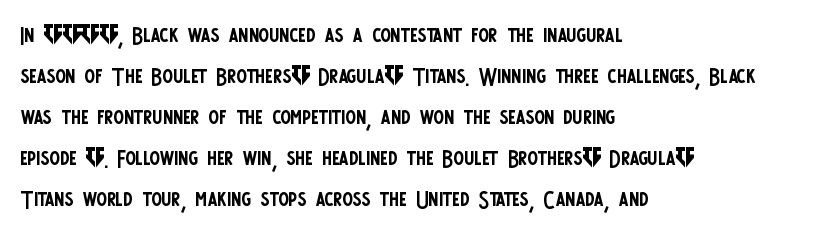
The rendering uses natural spacing where letterforms have individual widths. Designer's note — italics off, roman on. The baseline area is clear. Default kerning and tracking; the words read as compact shapes.
